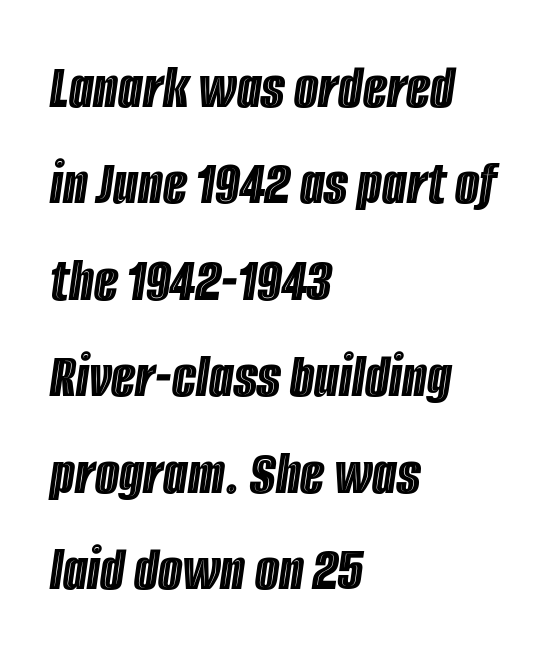
Q: Is the text italic (slanted)? A: Yes, it leans right by about 8 degrees.
Q: Is the text underlined? A: No.
Q: How is the paragraph aligned? A: Left-aligned.
Q: Is the spacing between letters normal or unusually wide? A: Normal.
Q: Is the spacing between lines tight, normal or loose? A: Normal.
Q: Width (condensed, normal, or wide)? A: Condensed.
Q: x-height? A: Large.
Q: Monospaced? A: No.
